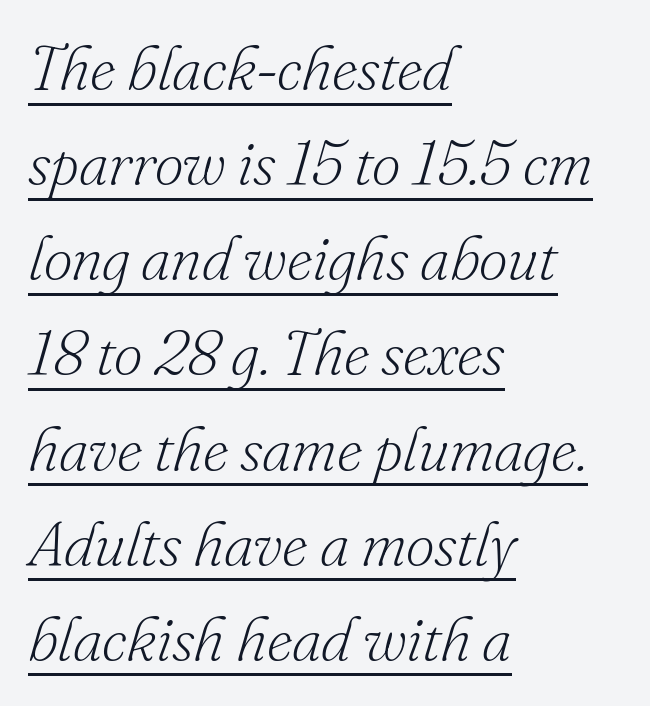
The image shows 63 px light serif type, italic (leaning right); set left-aligned, normal line spacing (1.51x), normal letter spacing, underlined; low stroke contrast and a small x-height.
